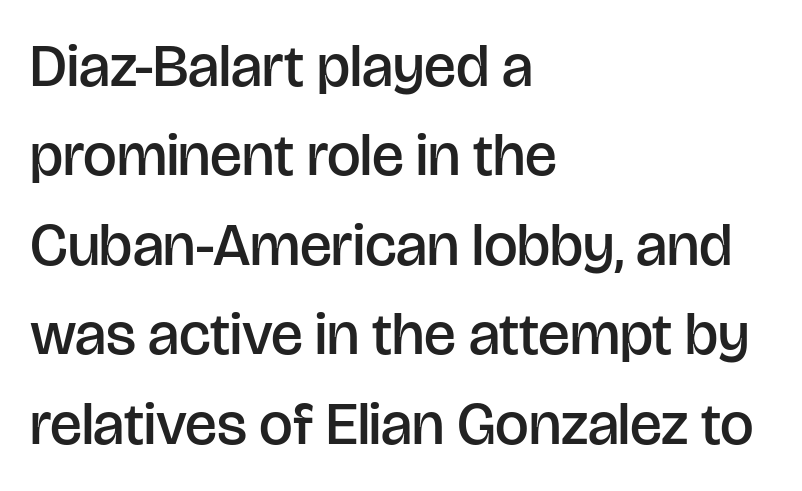
Here the glyphs are tracked normally, forming tight word shapes. These lines are rendered in a variable-pitch font. The passage shown stacks its lines at a standard gap. Descenders hang freely into open space.
